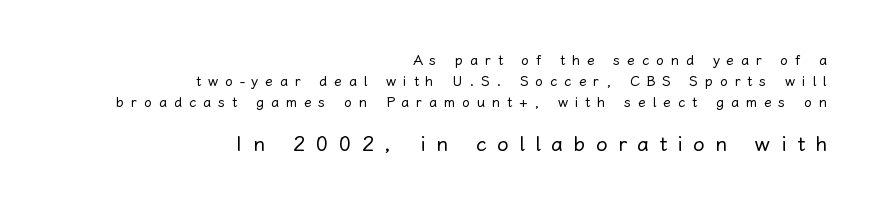
This is roman type, the default non-slanted kind. Which margin do the lines hug? The right one — the left edge is uneven. Note: smaller setting up top, larger setting below. The specimen omits any rule beneath the text block's lines. The lines sit at an ordinary, default distance from one another. Heaviness? Minimal to ordinary, like unemphasized prose.
